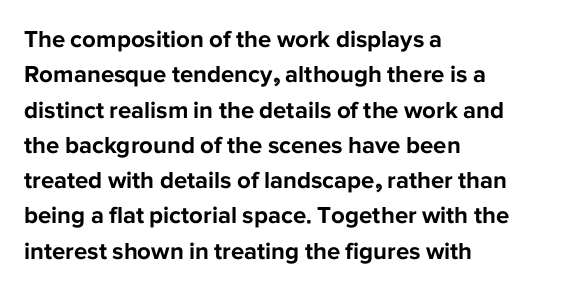
The baseline area is clear. Rendered with straight, roman letterforms. The face used here has the dense, thick strokes of a bold. One-word summary of the alignment: left.
